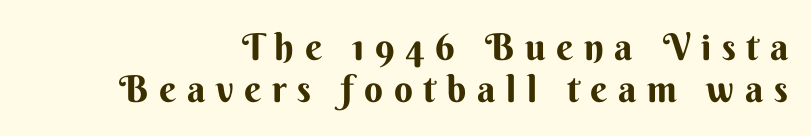
The letters stand upright; this is a roman face. Words appear elongated and porous because spacing is wide. How heavy is the stroke? Heavy — this is a bold. Unmarked baselines from the first word to the last. Varying glyph widths throughout — classic text-font behaviour. Every row of glyphs terminates at an identical x-position on the right.
